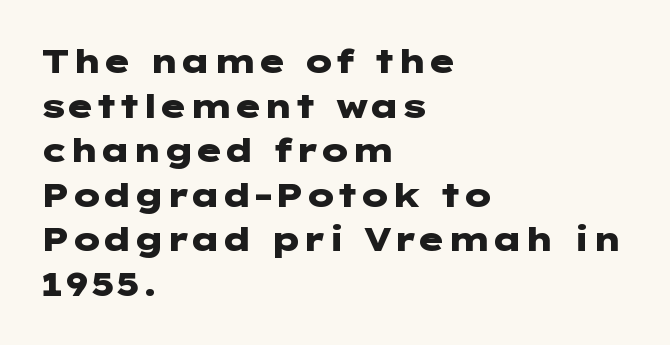
Q: Is the text bold? A: Yes.
Q: Is the text italic (slanted)? A: No, it is upright.
Q: Is the typeface a serif or a sans-serif typeface? A: Sans-serif.
Q: Is the text underlined? A: No.
Q: How is the paragraph aligned? A: Left-aligned.
Q: Is the spacing between letters normal or unusually wide? A: Normal.
Q: Is the spacing between lines tight, normal or loose? A: Normal.
Q: Width (condensed, normal, or wide)? A: Wide.
Q: Stroke contrast? A: Low.
Q: x-height? A: Medium.
